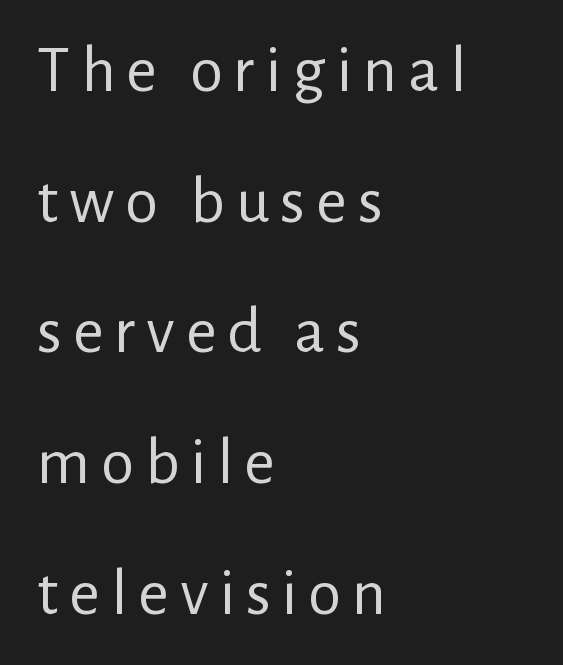
The image shows 67 px regular-weight sans-serif type, upright; set left-aligned, loose line spacing (1.95x), not underlined; low stroke contrast and a medium x-height.
